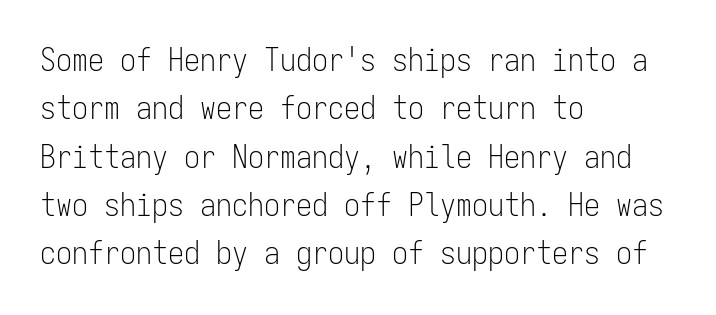
{"serif": "no", "italic": "no", "bold": "no", "weight": "light", "width": "condensed", "stroke_contrast": "low", "x_height": "medium", "monospaced": "yes", "underline": "no", "align": "left", "line_spacing": "normal", "line_spacing_ratio": 1.51, "letter_spacing": "normal", "letter_spacing_em": 0.0, "glyph_px": 32}
